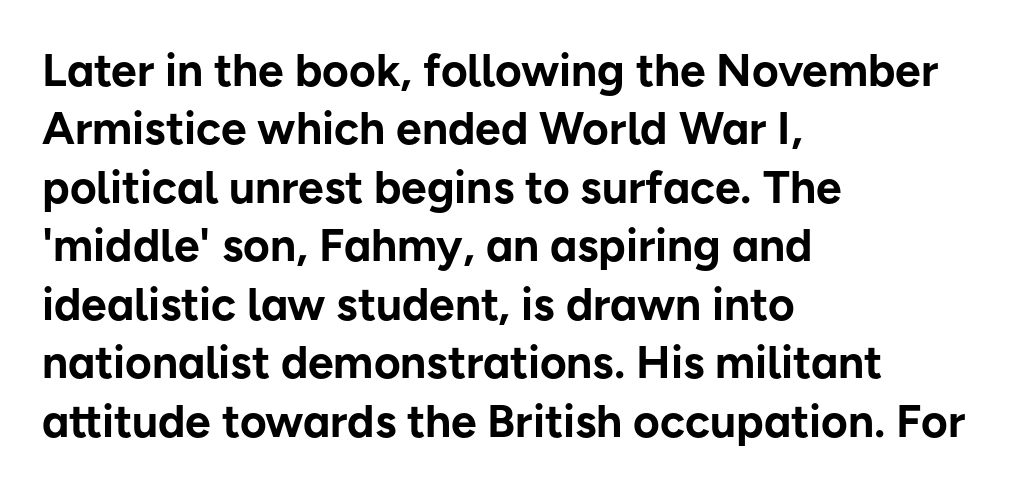
The image shows 46 px bold sans-serif type, upright; set left-aligned, normal line spacing (1.27x), normal letter spacing, not underlined; low stroke contrast and a medium x-height.
